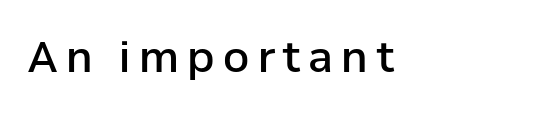
Q: Is the text bold? A: Semi-bold.
Q: Is the text italic (slanted)? A: No, it is upright.
Q: Is the typeface a serif or a sans-serif typeface? A: Sans-serif.
Q: Is the text underlined? A: No.
Q: Is the spacing between letters normal or unusually wide? A: Unusually wide.
Q: Width (condensed, normal, or wide)? A: Normal.
Q: Stroke contrast? A: Low.
Q: x-height? A: Medium.
Q: Monospaced? A: No.
